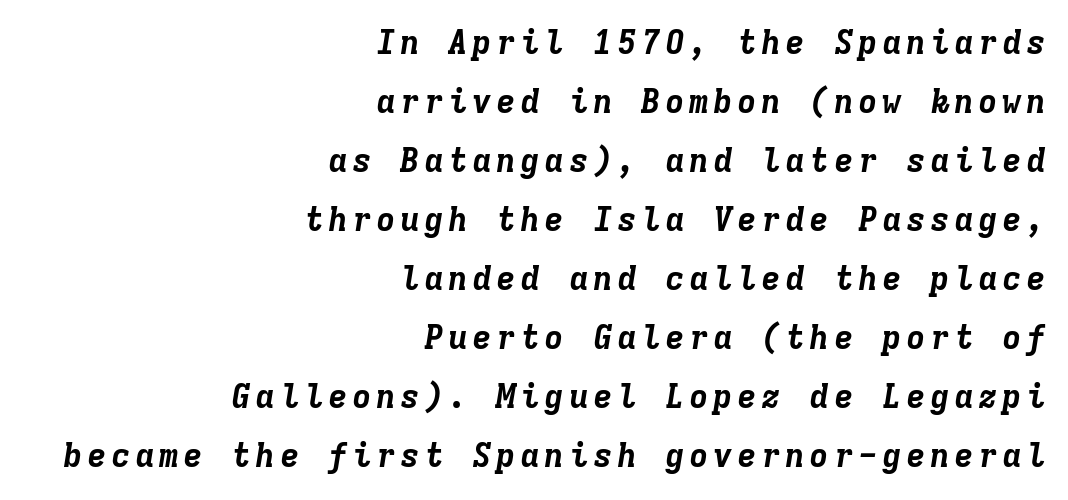
{"italic": "yes", "lean": "right", "slant_degrees": 9, "bold": "yes", "weight": "bold", "width": "normal", "stroke_contrast": "low", "x_height": "medium", "monospaced": "yes", "underline": "no", "align": "right", "line_spacing_ratio": 1.79, "glyph_px": 33}
